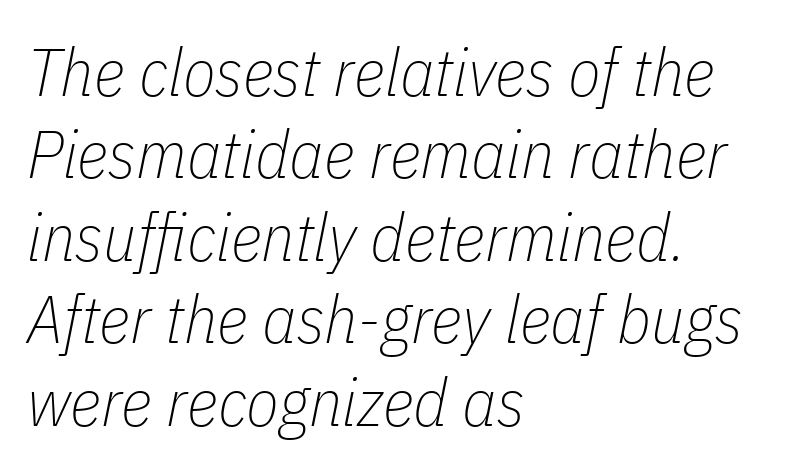
{"italic": "yes", "lean": "right", "slant_degrees": 11, "bold": "no", "weight": "thin", "width": "condensed", "stroke_contrast": "low", "x_height": "medium", "monospaced": "no", "underline": "no", "align": "left", "line_spacing_ratio": 1.23, "letter_spacing": "normal", "letter_spacing_em": 0.0, "glyph_px": 67}
